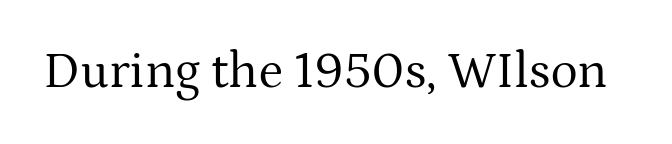
Bold? No — there's no thickening of the strokes. If you drew a line through each stem, it would be perfectly vertical. Each letter keeps its own natural width here, so spacing adapts to shape. What stands out about the letter spacing? Nothing — it is the standard amount. These lines are composed in type with serifs. Only glyphs here, with clear space below each row.
